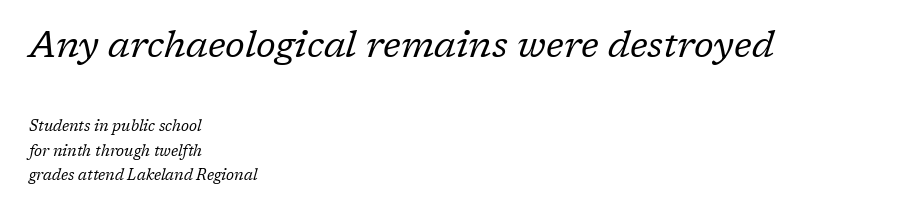
Successive baselines arrive at the customary interval. How are the letters spaced? Ordinarily, with no added tracking. Each line starts at the same left margin while the right side varies. The typography opts for an oblique posture over an upright one.
